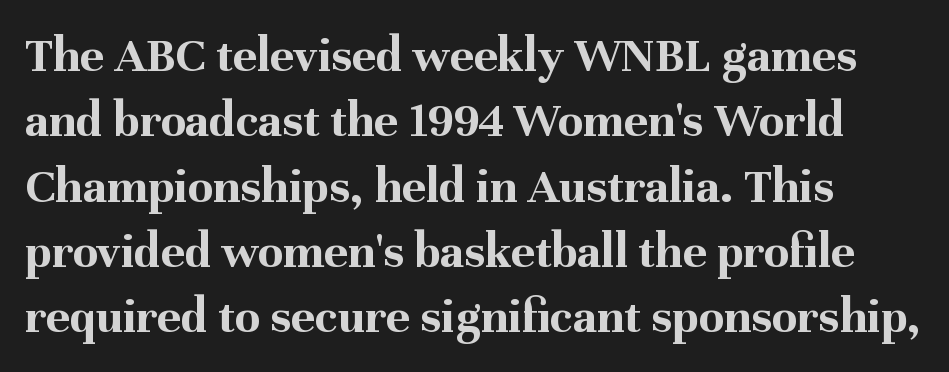
{"serif": "yes", "italic": "no", "bold": "yes", "weight": "bold", "width": "normal", "stroke_contrast": "medium", "x_height": "medium", "monospaced": "no", "underline": "no", "align": "left", "line_spacing": "normal", "line_spacing_ratio": 1.28, "letter_spacing": "normal", "letter_spacing_em": 0.0, "glyph_px": 51}
